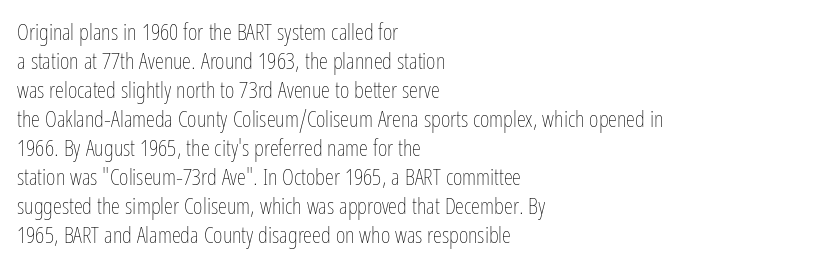
The image shows 23 px text type, upright; set left-aligned, normal line spacing (1.26x), normal letter spacing, not underlined.
